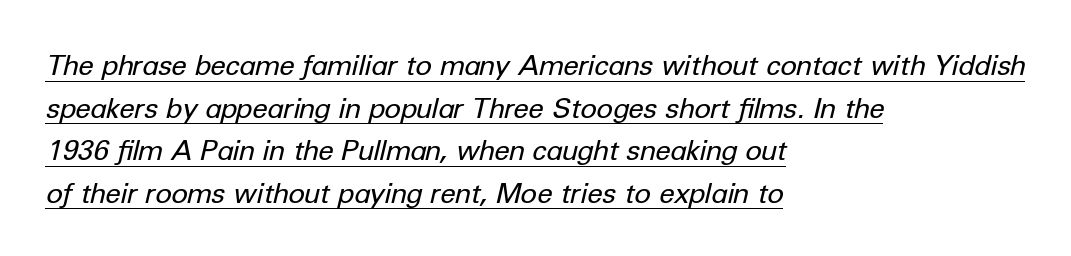
Rendered with sloped, italic letterforms. Stems and bowls with no extra thickness — not bold. Notice how a bar underscores the lettering throughout. You could not count columns in this text — the font is proportionally spaced. Nobody touched the tracking dial on this one.
